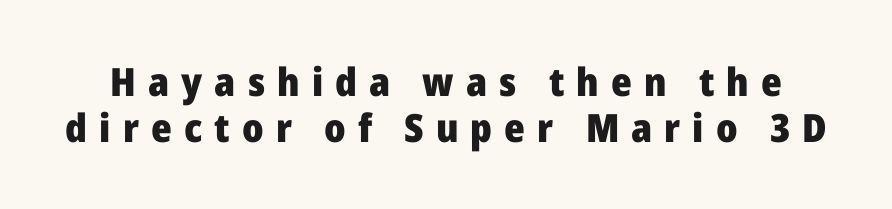
Quick note: underline off. Weight: bold. Someone cranked the tracking dial way up on this one. Posture: upright roman.
